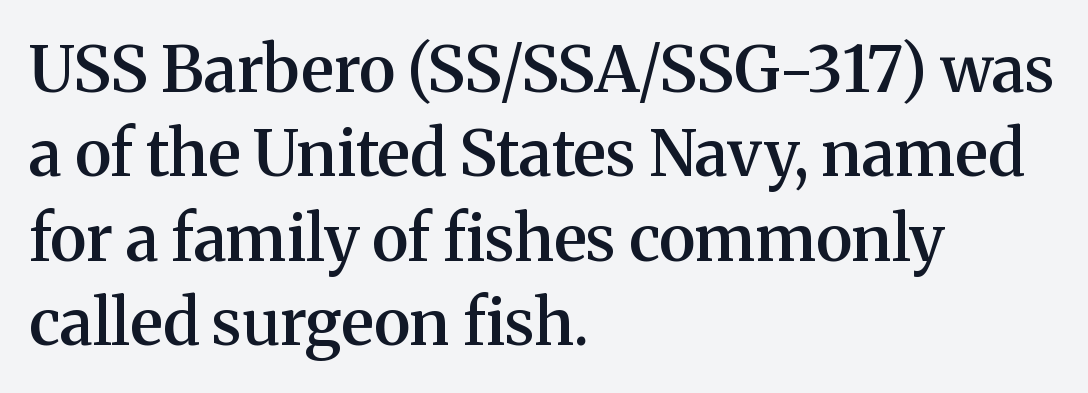
Students, observe: this is what conventionally led text looks like. Summary of weight: moderately heavy, a semibold. Serif or sans? Serif — the stroke terminals have little feet. This sample is left-justified, so line endings fall wherever the words run out. The face used here is proportionally spaced, like ordinary book or web type. Letters rest on an invisible, unmarked baseline.
